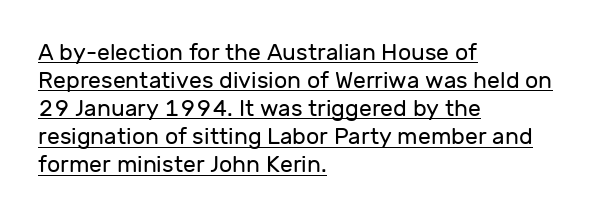
The paragraph has a hard left edge and a soft right edge. Ascenders rise straight up at ninety degrees. The characters are drawn with everyday or finer stroke widths. Glance below the letters and you will spot a drawn line. Between one letter and the next there's only the usual sliver of space.
